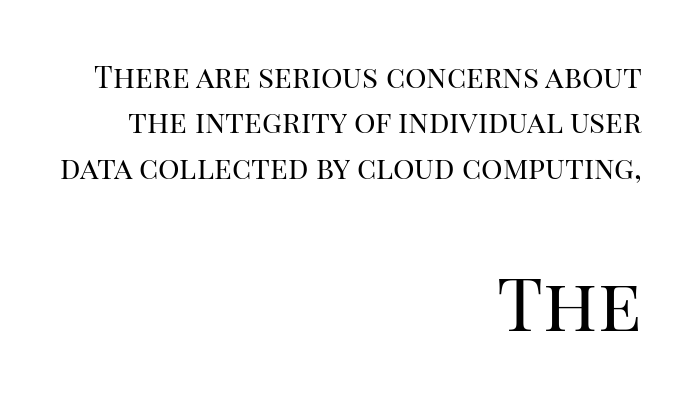
The typesetter chose a ragged-left arrangement here. Larger block? The one below; the one above is distinctly smaller. Regarding leading, the lines here are spaced in the standard way. There is no visible air inserted between adjacent glyphs. You can tell it's not italic because the verticals are truly vertical.
